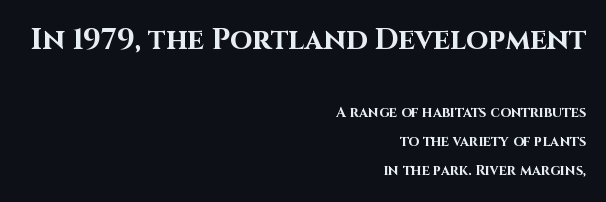
The image shows 29 px bold sans-serif type, upright; set right-aligned, loose line spacing (2.07x), normal letter spacing, not underlined; the first (top) block is 2.07x larger; high stroke contrast and a large x-height.
